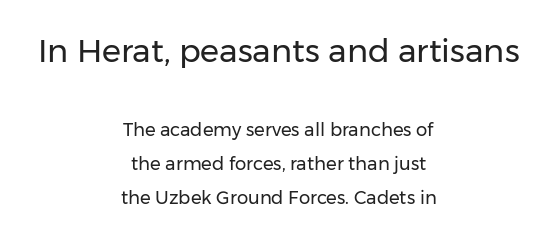
The vertical gap from one line to the next is large. Check under the words: just untouched page. Style check: upright. The rendering positions every line midway between the sides. The face used here is rendered with its standard letterfit. This reads as an unemphasized weight, regular at the heaviest.
